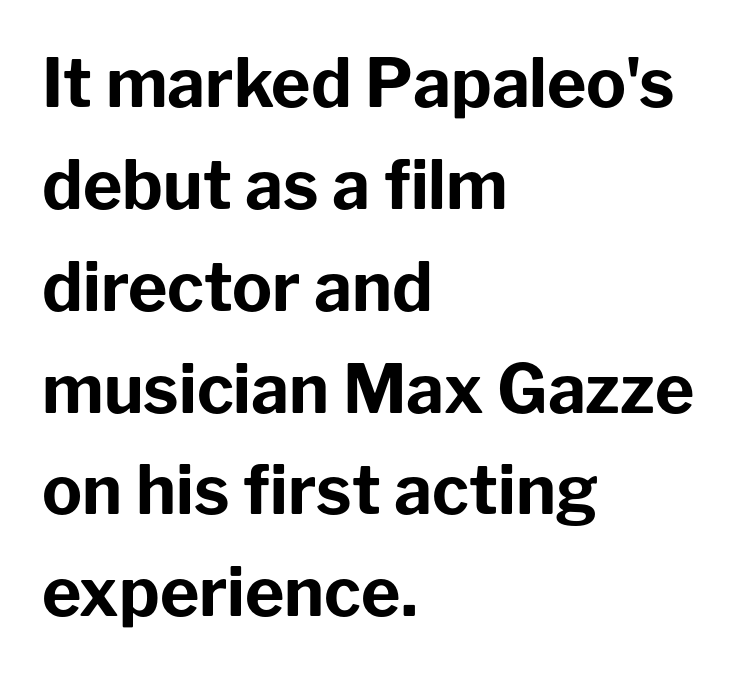
Q: Is the text bold? A: Yes.
Q: Is the text italic (slanted)? A: No, it is upright.
Q: Is the typeface a serif or a sans-serif typeface? A: Sans-serif.
Q: Is the text underlined? A: No.
Q: How is the paragraph aligned? A: Left-aligned.
Q: Is the spacing between letters normal or unusually wide? A: Normal.
Q: Is the spacing between lines tight, normal or loose? A: Normal.
Q: Width (condensed, normal, or wide)? A: Normal.
Q: Stroke contrast? A: Low.
Q: x-height? A: Medium.
Q: Monospaced? A: No.
